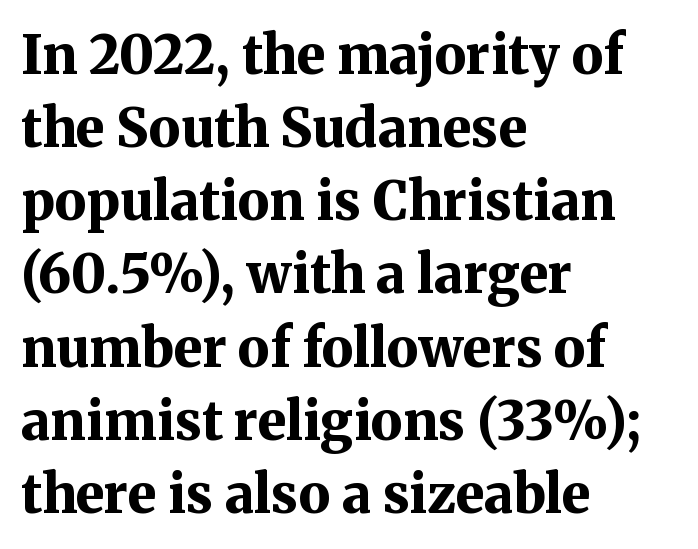
Style check: upright. Does the leading feel generous? No, just average. Plenty of ink on the page — the face is bold. You could call the tracking neutral — neither tight nor loose. You could not count columns in this text — the font is proportionally spaced. Glance below the letters and you will spot only blank space.
